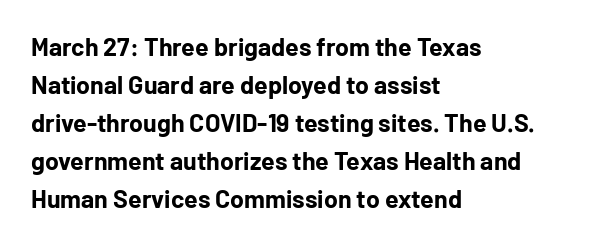
Q: Is the text bold? A: Yes.
Q: Is the text italic (slanted)? A: No, it is upright.
Q: Is the text underlined? A: No.
Q: How is the paragraph aligned? A: Left-aligned.
Q: Is the spacing between letters normal or unusually wide? A: Normal.
Q: Is the spacing between lines tight, normal or loose? A: Normal.
